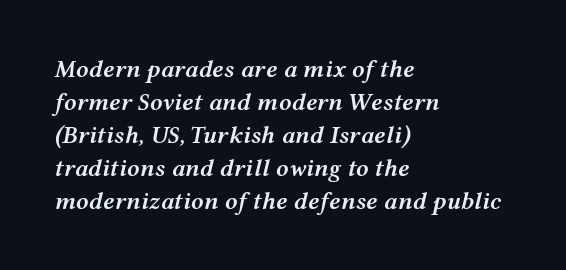
A typesetter would call this zero additional tracking. Strokes here are thickened, but only to semibold level. The typesetter chose a ragged-right arrangement here. Is the type slanted? Yes — the strokes lean at a clear angle. Descenders are the only things crossing below the line.
